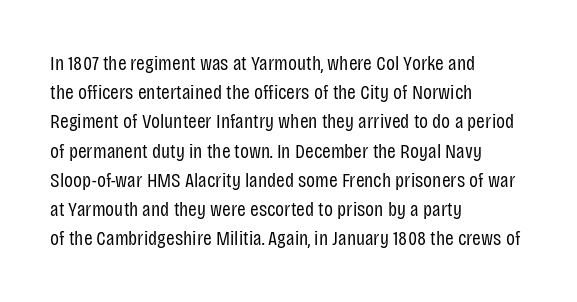
Tracking here is standard; glyphs follow each other at the usual distance. Heft: none added — not bold. These lines are set flush left with a ragged right edge. The letters stand straight up with perfectly vertical stems. Has an underline been added? It has not.
